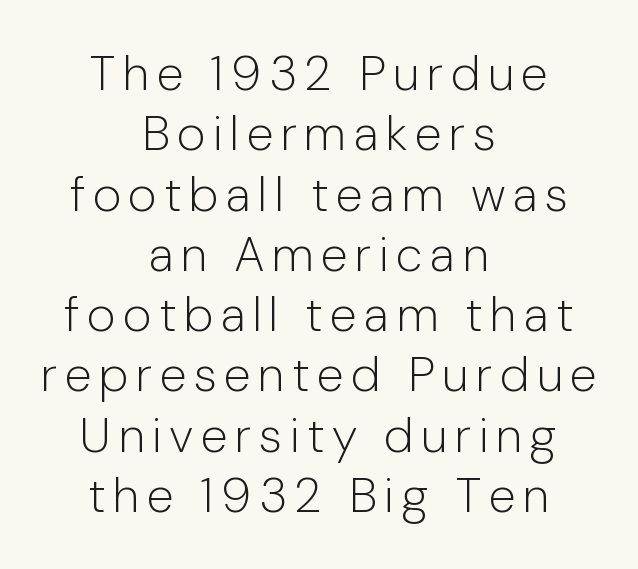
Q: Is the text bold? A: No.
Q: Is the text italic (slanted)? A: No, it is upright.
Q: Is the typeface a serif or a sans-serif typeface? A: Sans-serif.
Q: Is the text underlined? A: No.
Q: How is the paragraph aligned? A: Centered.
Q: Width (condensed, normal, or wide)? A: Normal.
Q: Stroke contrast? A: Low.
Q: x-height? A: Medium.
Q: Monospaced? A: No.
